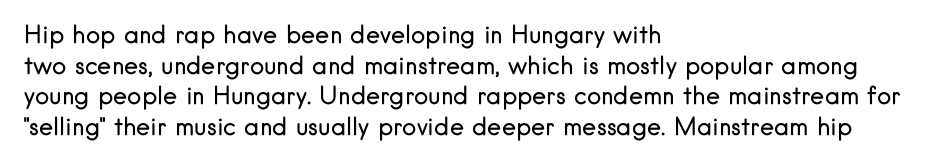
{"italic": "no", "bold": "no", "underline": "no", "align": "left", "line_spacing": "normal", "line_spacing_ratio": 1.28, "letter_spacing": "normal", "letter_spacing_em": 0.0, "glyph_px": 24}
